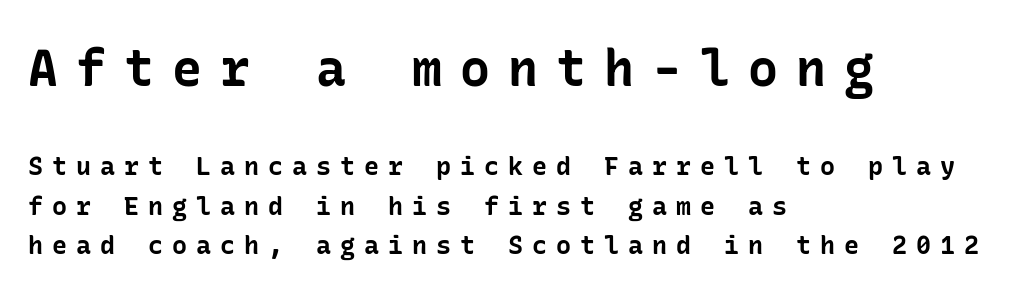
Q: Is the text bold? A: Yes.
Q: Is the text italic (slanted)? A: No, it is upright.
Q: Is the typeface a serif or a sans-serif typeface? A: Sans-serif.
Q: Is the text underlined? A: No.
Q: How is the paragraph aligned? A: Left-aligned.
Q: Is the spacing between letters normal or unusually wide? A: Unusually wide.
Q: Is the spacing between lines tight, normal or loose? A: Normal.
Q: Which block of text is set in a larger size, the first (top) or the second (bottom)? A: The first (top) one.
Q: Width (condensed, normal, or wide)? A: Normal.
Q: Stroke contrast? A: Low.
Q: x-height? A: Medium.
